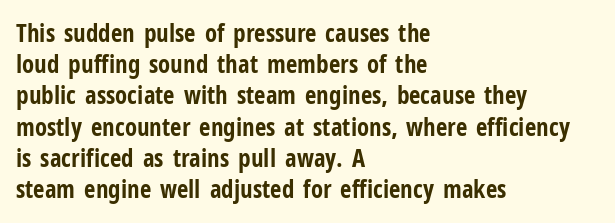
Q: Is the text bold? A: Yes.
Q: Is the text italic (slanted)? A: No, it is upright.
Q: Is the text underlined? A: No.
Q: How is the paragraph aligned? A: Left-aligned.
Q: Is the spacing between letters normal or unusually wide? A: Normal.
Q: Is the spacing between lines tight, normal or loose? A: Normal.
